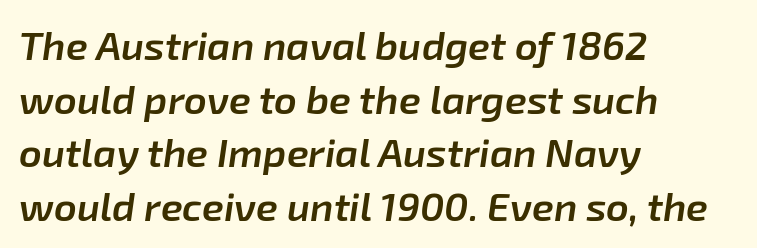
A somewhat darkened texture: the type is semibold rather than bold. Whoever set this chose a conventional vertical rhythm. Check under the words: just untouched page. Looks like regular typesetting: each glyph gets only the width it needs.
